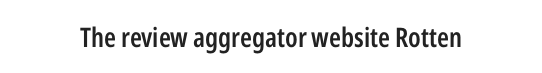
Honestly, the letter spacing is just normal — you wouldn't notice it. Only glyphs here, with clear space below each row. The typography opts for an upright posture over an oblique one. Set as a demibold, roughly 600 on the weight scale.
